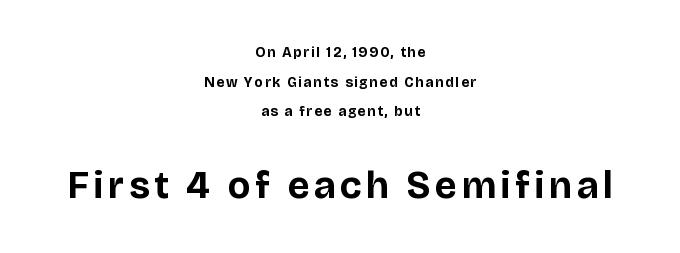
This is heavy type, rendered in bold. A typesetter would mark this as roman, not italic. Which of the two is more prominent by size? The second, at the bottom. Do the characters align in a grid? No, the font is proportional. I'd call this a sans setting — the letters go barefoot. Letters rest on an invisible, unmarked baseline.
